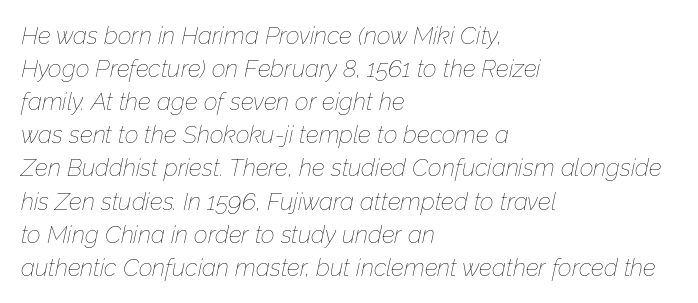
Q: Is the text bold? A: No.
Q: Is the text italic (slanted)? A: Yes, it leans right by about 12 degrees.
Q: Is the text underlined? A: No.
Q: How is the paragraph aligned? A: Left-aligned.
Q: Is the spacing between letters normal or unusually wide? A: Normal.
Q: Is the spacing between lines tight, normal or loose? A: Normal.
